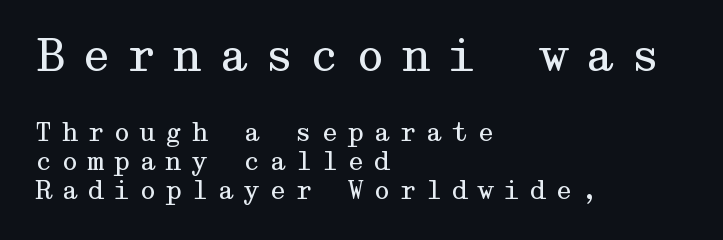
{"serif": "yes", "italic": "no", "bold": "no", "weight": "regular", "width": "wide", "stroke_contrast": "medium", "x_height": "medium", "underline": "no", "align": "left", "line_spacing_ratio": 1.16, "letter_spacing": "wide", "letter_spacing_em": 0.34, "larger_block": "first", "size_ratio": 1.76, "glyph_px": 44}
